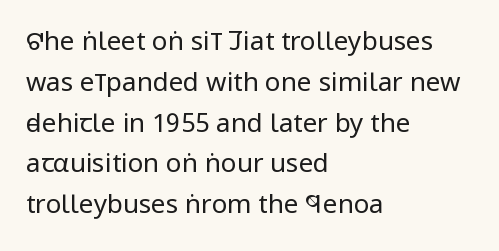
{"italic": "no", "bold": "no", "underline": "no", "align": "left", "line_spacing": "normal", "line_spacing_ratio": 1.57, "letter_spacing": "normal", "letter_spacing_em": 0.0, "glyph_px": 26}
